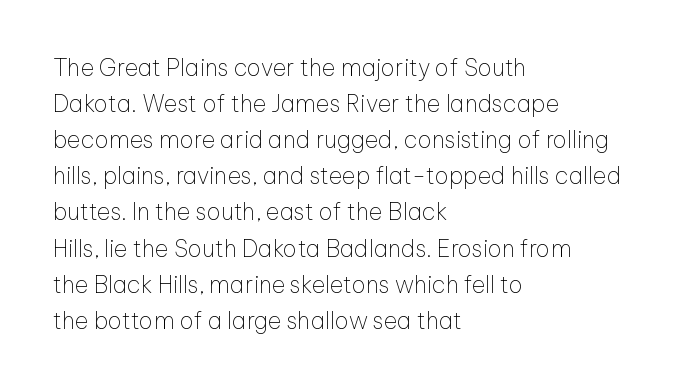
Nothing unusual about the tracking: characters are spaced as the font intends. The typesetter chose a ragged-right arrangement here. Vertical strokes here are truly vertical. In terms of leading, this rendering sits right in the middle.
